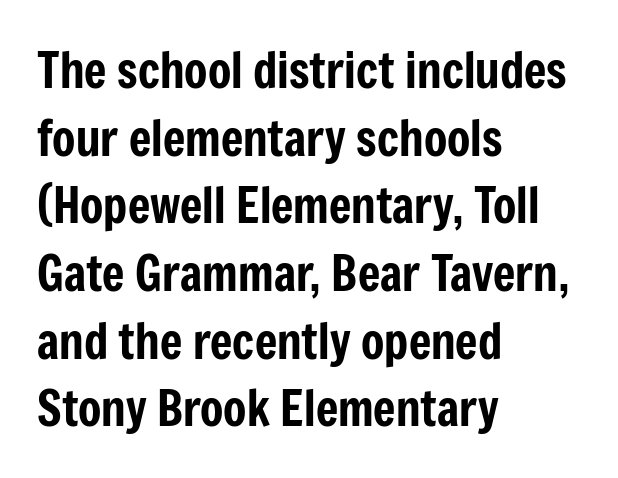
The image shows 48 px condensed sans-serif type, upright; set left-aligned, normal line spacing (1.41x), normal letter spacing, not underlined; low stroke contrast and a medium x-height.
